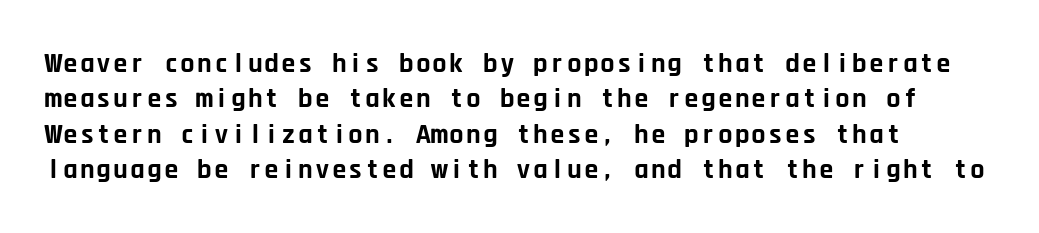
The image shows 28 px bold sans-serif type, upright, monospaced; set normal line spacing (1.26x), normal letter spacing, not underlined; low stroke contrast and a large x-height.
